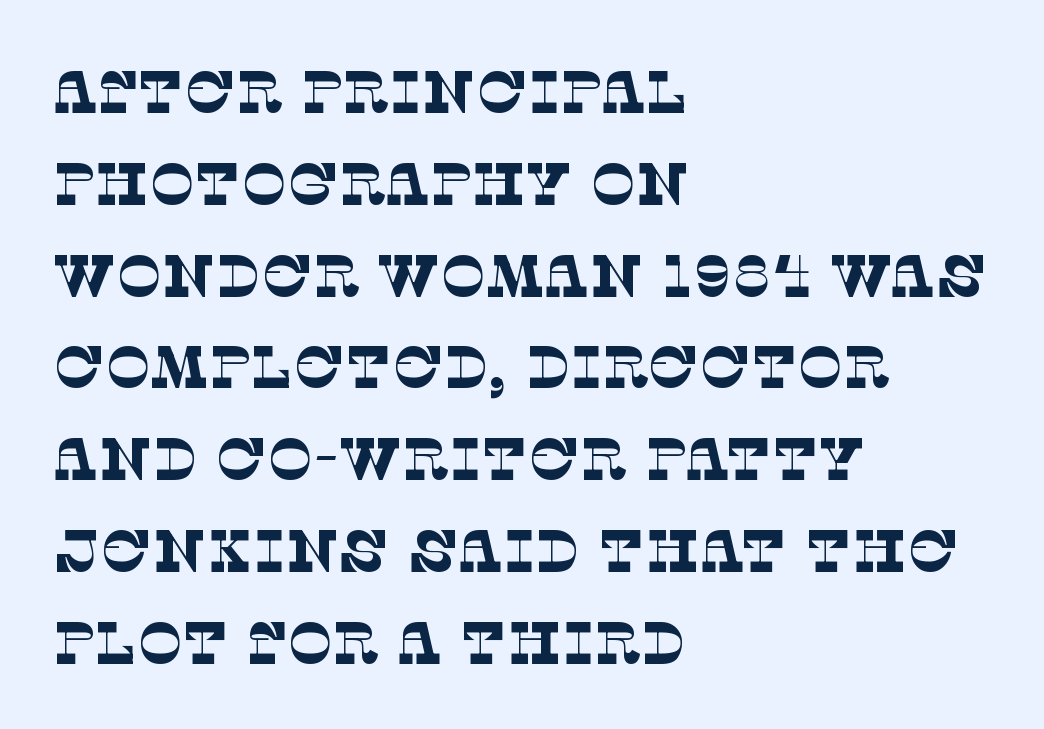
{"serif": "yes", "bold": "no", "weight": "thin", "width": "normal", "stroke_contrast": "low", "x_height": "large", "monospaced": "no", "underline": "no", "align": "left", "line_spacing": "normal", "line_spacing_ratio": 1.53, "letter_spacing": "normal", "letter_spacing_em": 0.0, "glyph_px": 60}
